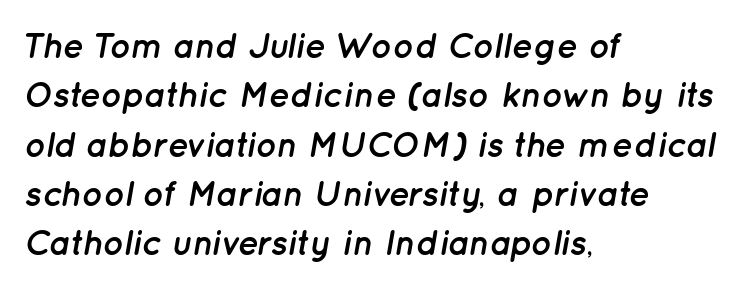
The image shows 35 px semibold type, italic (leaning right); set left-aligned, normal line spacing (1.41x), normal letter spacing, not underlined; low stroke contrast and a medium x-height.
